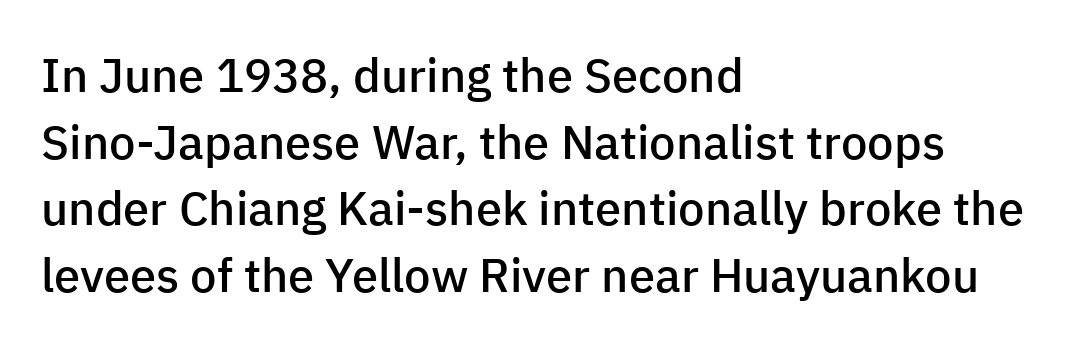
The lettering holds an erect, upright posture throughout. You could call the tracking neutral — neither tight nor loose. Which margin do the lines hug? The left one — the right edge is uneven. Quick note: interline space is typical.
